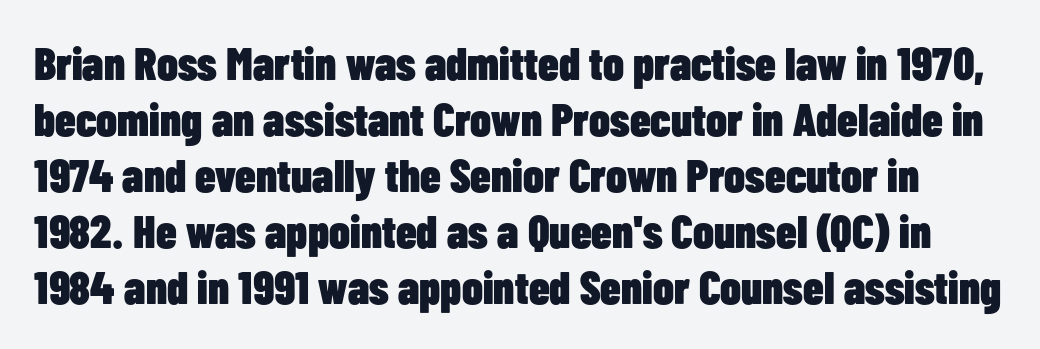
In terms of posture, this sample is upright. Classification — sans serif. The passage shown is emphatically bold. The space beneath each line is pristine and unruled. Note the varied advance widths — an 'i' is clearly narrower than an 'm'. Does extra space separate the letters? No, they use regular spacing.
